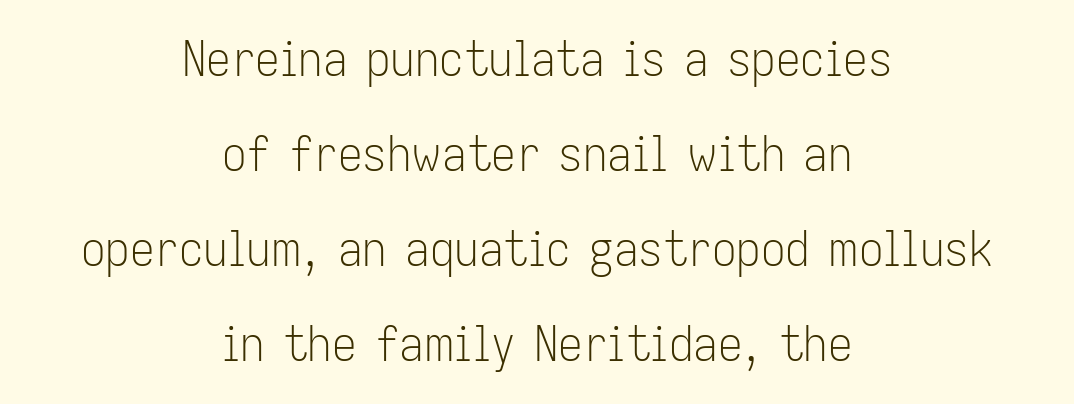
{"serif": "no", "italic": "no", "bold": "no", "weight": "light", "width": "condensed", "stroke_contrast": "low", "x_height": "medium", "monospaced": "no", "underline": "no", "align": "center", "line_spacing": "loose", "line_spacing_ratio": 1.94, "letter_spacing": "normal", "letter_spacing_em": 0.0, "glyph_px": 49}
